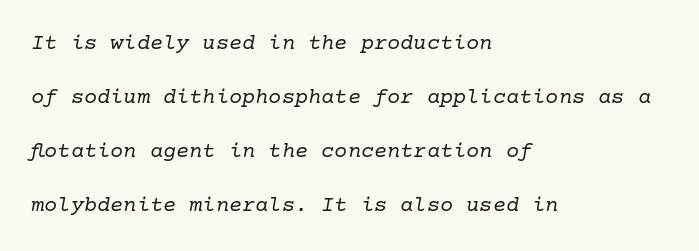
Q: Is the text bold? A: No.
Q: Is the text italic (slanted)? A: Yes, it leans right by about 10 degrees.
Q: Is the text underlined? A: No.
Q: How is the paragraph aligned? A: Left-aligned.
Q: Is the spacing between letters normal or unusually wide? A: Normal.
Q: Is the spacing between lines tight, normal or loose? A: Loose.
